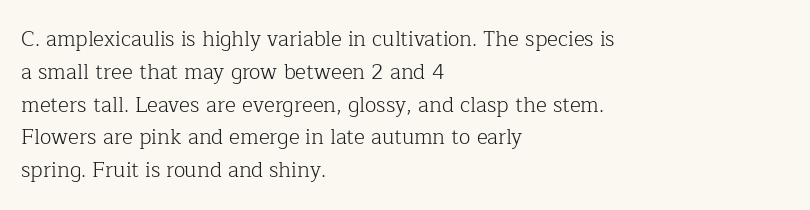
Q: Is the text bold? A: No.
Q: Is the text italic (slanted)? A: No, it is upright.
Q: Is the text underlined? A: No.
Q: How is the paragraph aligned? A: Left-aligned.
Q: Is the spacing between letters normal or unusually wide? A: Normal.
Q: Is the spacing between lines tight, normal or loose? A: Normal.
